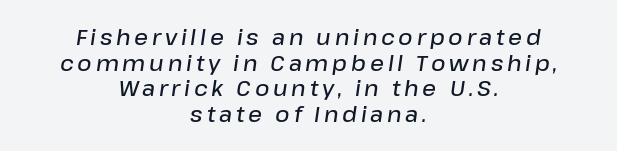
{"italic": "yes", "lean": "right", "slant_degrees": 8, "bold": "semi", "underline": "no", "align": "center", "line_spacing_ratio": 1.17, "glyph_px": 22}
